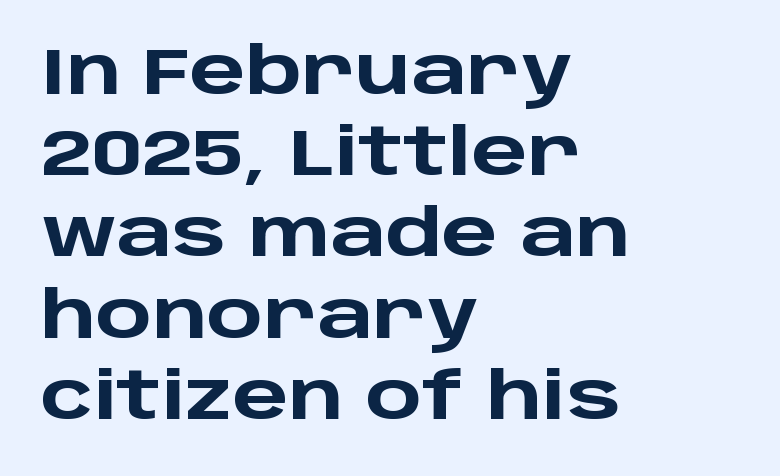
{"serif": "no", "italic": "no", "bold": "yes", "weight": "heavy", "width": "wide", "stroke_contrast": "low", "x_height": "large", "monospaced": "no", "underline": "no", "align": "left", "line_spacing_ratio": 1.23, "letter_spacing": "normal", "letter_spacing_em": 0.0, "glyph_px": 66}
